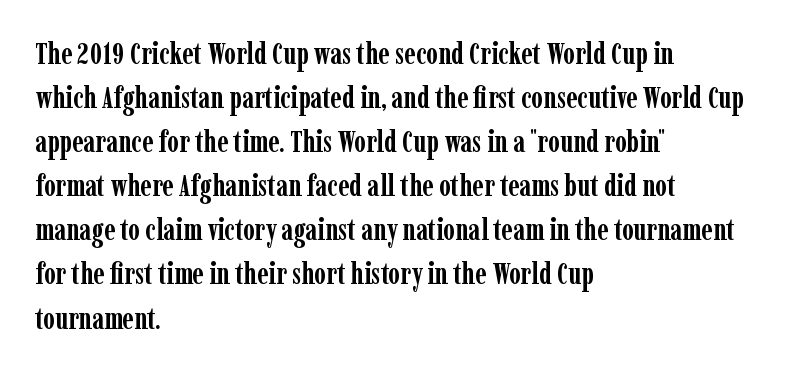
{"serif": "yes", "italic": "no", "bold": "yes", "weight": "semibold", "width": "condensed", "stroke_contrast": "low", "x_height": "medium", "monospaced": "no", "underline": "no", "align": "left", "line_spacing": "normal", "line_spacing_ratio": 1.47, "letter_spacing": "normal", "letter_spacing_em": 0.0, "glyph_px": 30}
